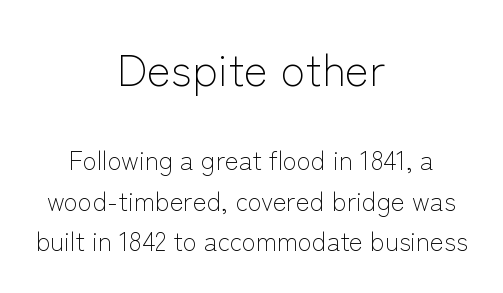
The type family on display is of the sans-serif kind. Observe the ordinary spacing: letters are neighbours, not strangers. Caption: face not bold, strokes unweighted. The line-height multiplier appears to be the usual default. These lines stack symmetrically, like a column narrowing and widening about its center. Think of a printed novel: that variable character pitch is what you see here.
